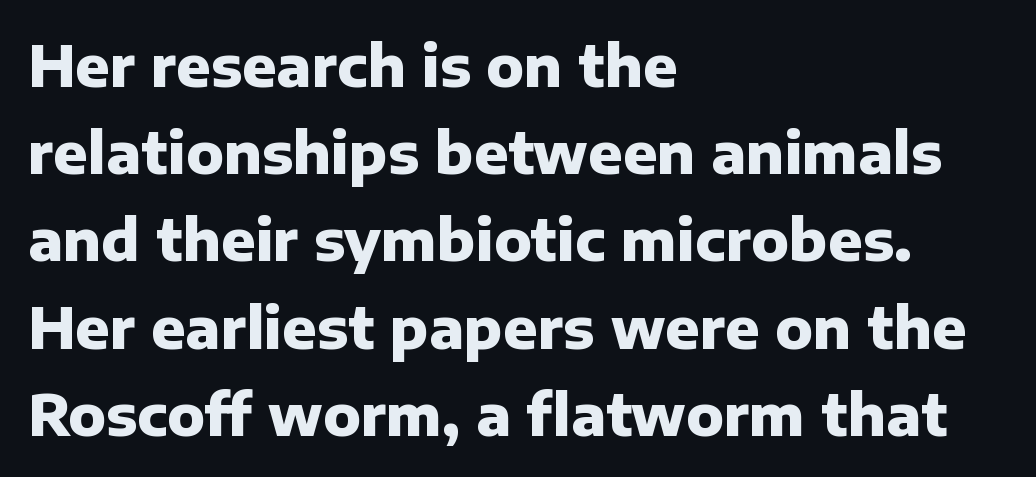
{"serif": "no", "italic": "no", "bold": "yes", "weight": "heavy", "width": "normal", "stroke_contrast": "low", "x_height": "medium", "monospaced": "no", "underline": "no", "align": "left", "line_spacing": "normal", "line_spacing_ratio": 1.53, "letter_spacing": "normal", "letter_spacing_em": 0.0, "glyph_px": 57}
